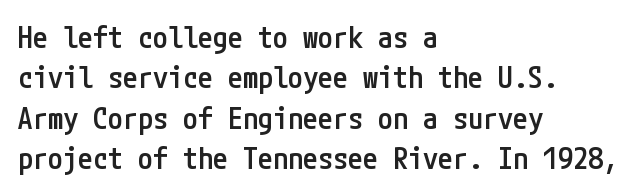
The image shows 30 px semibold, condensed sans-serif type, upright; set left-aligned, normal line spacing (1.35x), normal letter spacing, not underlined; low stroke contrast and a medium x-height.
